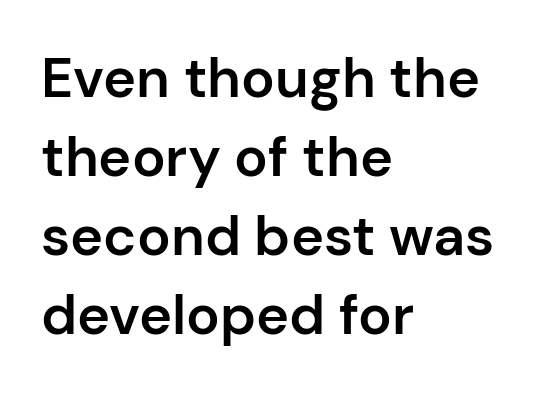
The image shows 56 px semibold sans-serif type, upright; set left-aligned, normal line spacing (1.41x), normal letter spacing, not underlined; low stroke contrast and a medium x-height.
